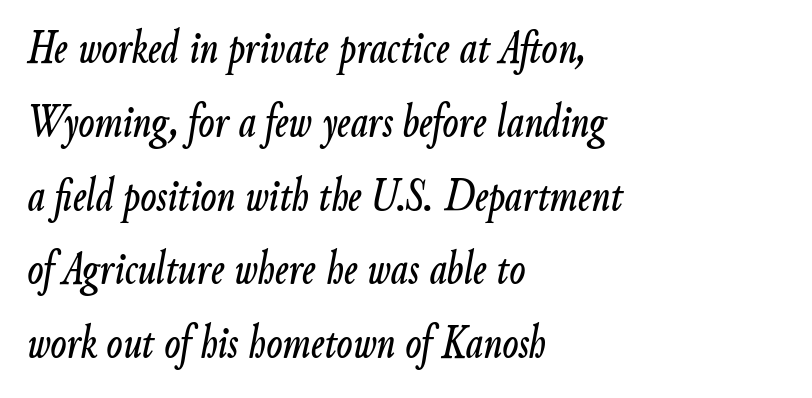
Q: Is the text italic (slanted)? A: Yes, it leans right by about 9 degrees.
Q: Is the text underlined? A: No.
Q: How is the paragraph aligned? A: Left-aligned.
Q: Is the spacing between letters normal or unusually wide? A: Normal.
Q: Is the spacing between lines tight, normal or loose? A: Normal.
Q: Width (condensed, normal, or wide)? A: Condensed.
Q: Stroke contrast? A: Low.
Q: x-height? A: Small.
Q: Monospaced? A: No.
